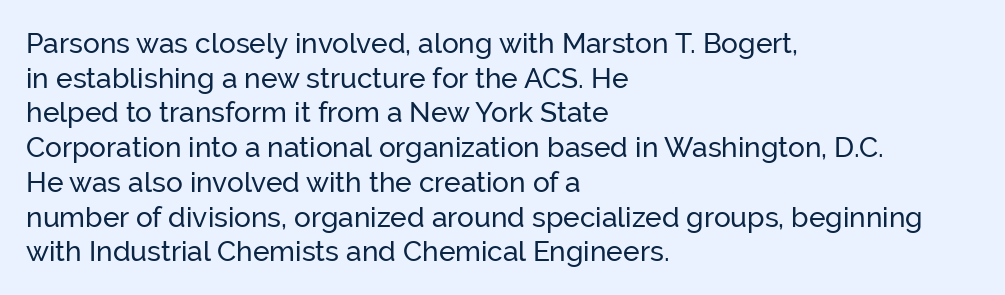
{"serif": "no", "italic": "no", "bold": "no", "weight": "regular", "width": "normal", "stroke_contrast": "low", "x_height": "medium", "monospaced": "no", "underline": "no", "align": "left", "line_spacing_ratio": 1.24, "letter_spacing": "normal", "letter_spacing_em": 0.0, "glyph_px": 28}
